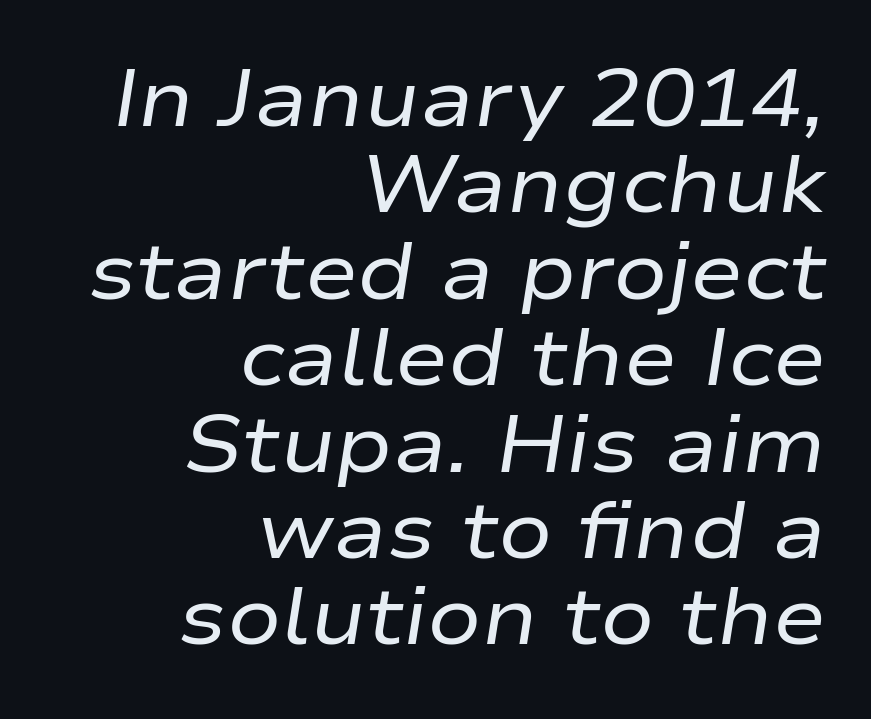
The image shows 80 px regular-weight, wide type, italic (leaning right); set right-aligned, tight line spacing (1.08x), normal letter spacing, not underlined; low stroke contrast and a medium x-height.
